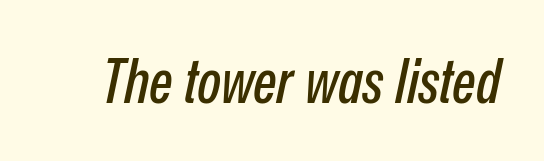
The words here are not underlined. If you drew a line through each stem, it would be angled. Proportional: the letters do not fall into vertical columns. Does extra space separate the letters? No, they use regular spacing.
